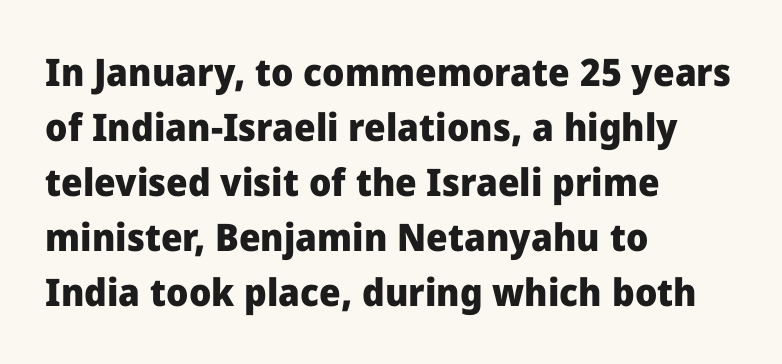
Q: Is the text bold? A: Yes.
Q: Is the text italic (slanted)? A: No, it is upright.
Q: Is the typeface a serif or a sans-serif typeface? A: Sans-serif.
Q: Is the text underlined? A: No.
Q: How is the paragraph aligned? A: Left-aligned.
Q: Is the spacing between letters normal or unusually wide? A: Normal.
Q: Is the spacing between lines tight, normal or loose? A: Normal.
Q: Width (condensed, normal, or wide)? A: Normal.
Q: Stroke contrast? A: Low.
Q: x-height? A: Medium.
Q: Monospaced? A: No.
